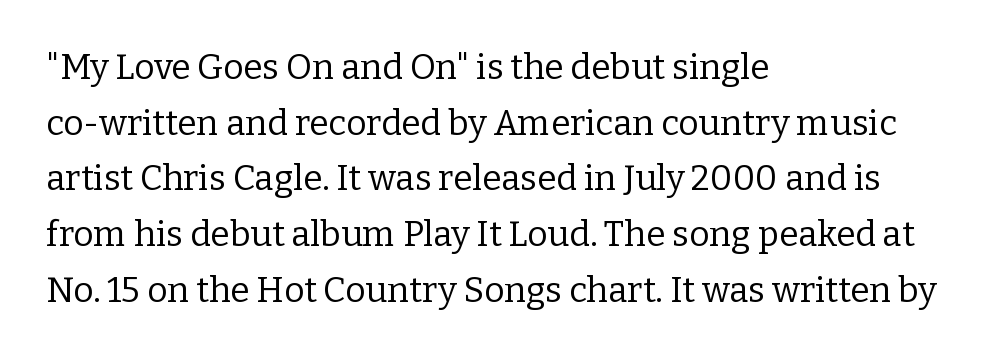
Q: Is the text bold? A: No.
Q: Is the text italic (slanted)? A: No, it is upright.
Q: Is the typeface a serif or a sans-serif typeface? A: Serif.
Q: Is the text underlined? A: No.
Q: How is the paragraph aligned? A: Left-aligned.
Q: Is the spacing between letters normal or unusually wide? A: Normal.
Q: Is the spacing between lines tight, normal or loose? A: Normal.
Q: Width (condensed, normal, or wide)? A: Normal.
Q: Stroke contrast? A: Low.
Q: x-height? A: Medium.
Q: Monospaced? A: No.
